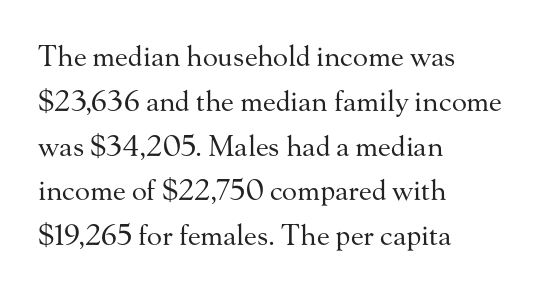
{"serif": "yes", "italic": "no", "bold": "no", "weight": "regular", "width": "normal", "stroke_contrast": "medium", "x_height": "small", "monospaced": "no", "underline": "no", "align": "left", "line_spacing": "normal", "line_spacing_ratio": 1.6, "letter_spacing": "normal", "letter_spacing_em": 0.0, "glyph_px": 28}
